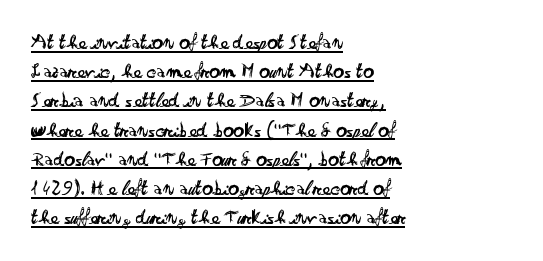
The image shows 21 px text type, upright; set left-aligned, normal line spacing (1.39x), normal letter spacing, underlined.
